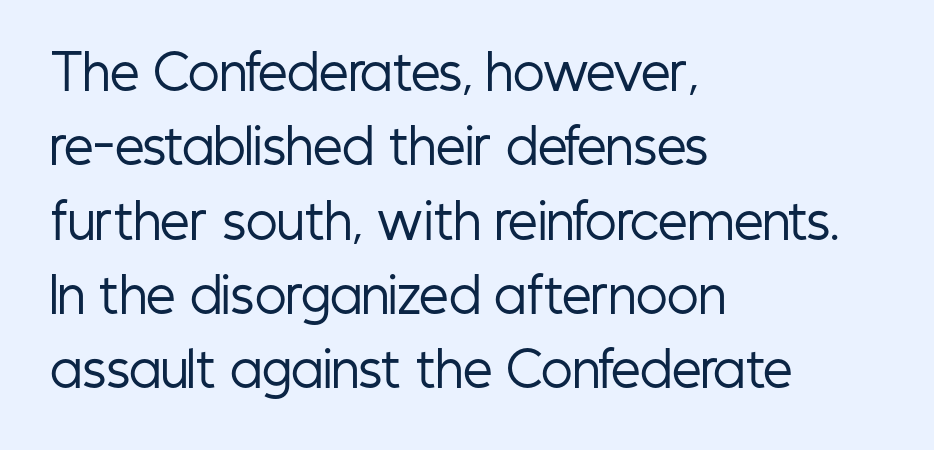
Leading: standard. Think standard paragraph weight, or any step lighter than that. Tracking value appears to be zero — textbook default spacing. This rendering employs a face without finishing strokes, i.e., a sans-serif. The lettering stays uniformly vertical, giving the passage a roman look. The string is rendered with underlining switched off.
